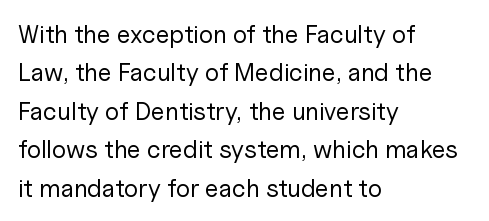
This sample uses an upright cut, with every glyph sitting square on the baseline. The string is rendered with underlining switched off. Tracking value appears to be zero — textbook default spacing. The lines in this sample share a left origin and differ only in where they stop. Vertical spacing — default.
